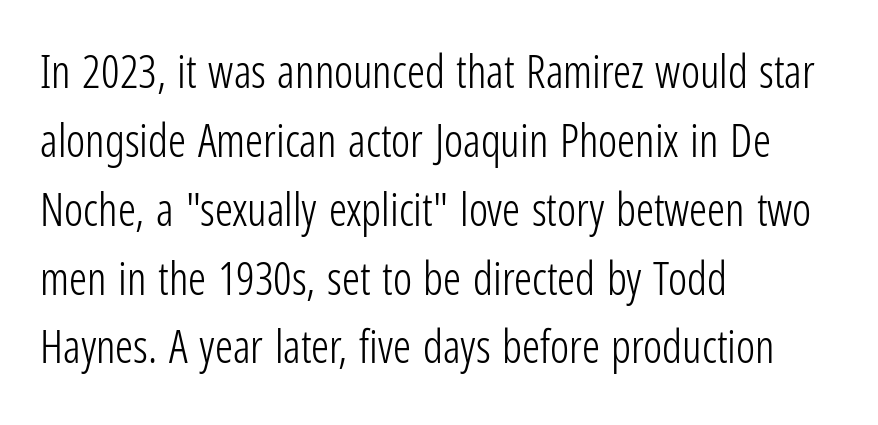
Leading matches the norm, producing a regular column. Leftover space on each line is placed entirely after the last word. These lines are rendered in a variable-pitch font. The passage shown is typeset with a sans-serif family. The typesetting does not lean heavy: it is not bold. Every character sits straight up, as roman type does.
